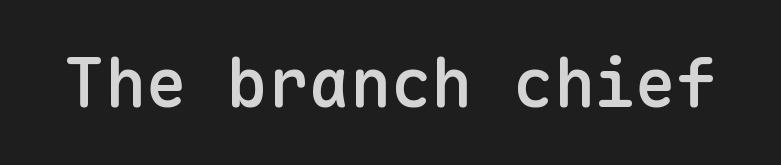
The glyphs are unaccompanied by any horizontal stroke below them. The passage shown is typeset with a sans-serif family. Stems and bowls a touch heavier than normal — semibold. Posture: upright roman. The rendering uses typewriter-style spacing with identical character cells. These lines keep a tight, regular rhythm from letter to letter.
